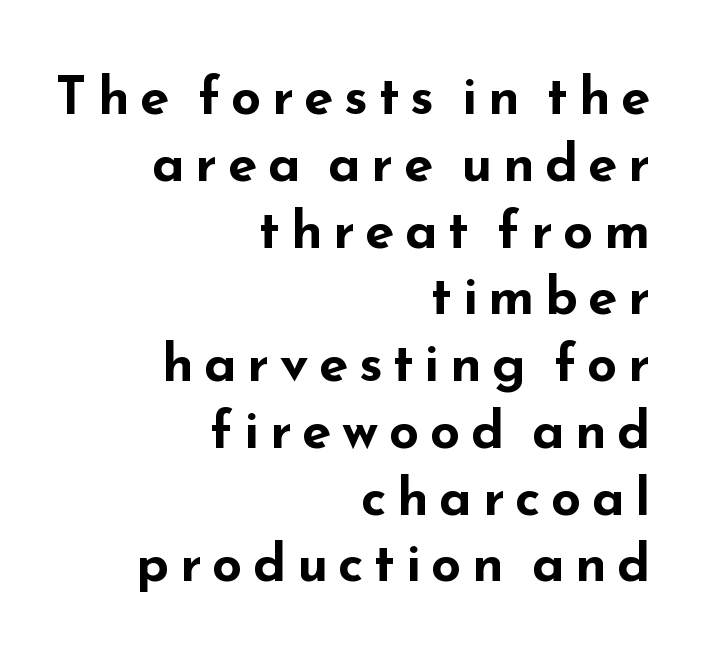
Check the space under the baseline: it is left empty. These lines have a slow, spaced-out rhythm from letter to letter. Think of a printed novel: that variable character pitch is what you see here. The letters stand straight up with perfectly vertical stems. If you drew a ruler down the right edge, every line would touch it. These lines carry a lot of weight — the face is fully bold.
